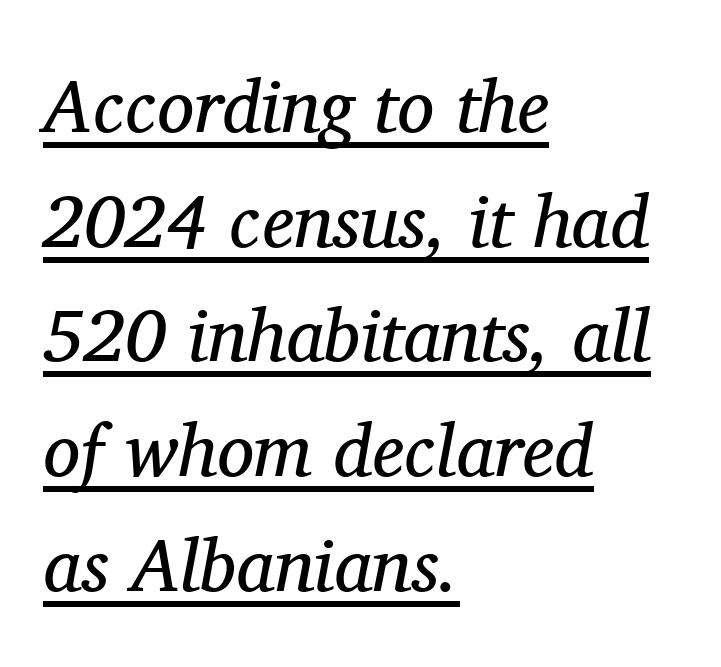
{"serif": "yes", "italic": "yes", "lean": "right", "slant_degrees": 11, "bold": "no", "weight": "regular", "width": "normal", "stroke_contrast": "medium", "x_height": "medium", "monospaced": "no", "underline": "yes", "align": "left", "line_spacing": "normal", "line_spacing_ratio": 1.55, "letter_spacing": "normal", "letter_spacing_em": 0.0, "glyph_px": 74}
